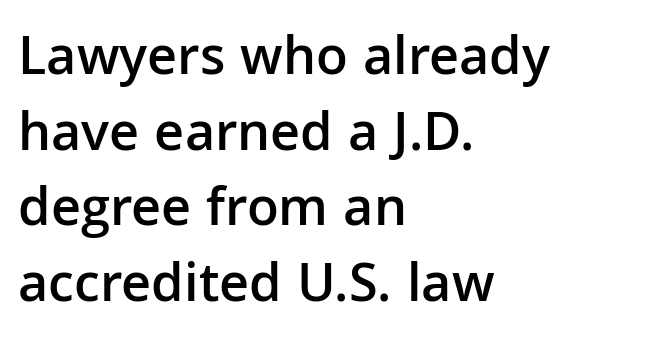
{"serif": "no", "italic": "no", "bold": "semi", "weight": "semibold", "width": "normal", "stroke_contrast": "low", "x_height": "medium", "monospaced": "no", "underline": "no", "align": "left", "line_spacing": "normal", "line_spacing_ratio": 1.35, "letter_spacing": "normal", "letter_spacing_em": 0.0, "glyph_px": 56}
